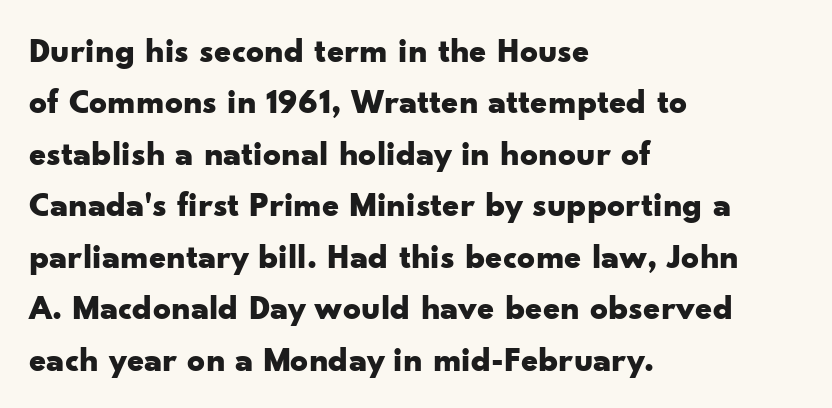
Q: Is the text bold? A: Yes.
Q: Is the text italic (slanted)? A: No, it is upright.
Q: Is the typeface a serif or a sans-serif typeface? A: Sans-serif.
Q: Is the text underlined? A: No.
Q: How is the paragraph aligned? A: Left-aligned.
Q: Is the spacing between letters normal or unusually wide? A: Normal.
Q: Is the spacing between lines tight, normal or loose? A: Normal.
Q: Width (condensed, normal, or wide)? A: Wide.
Q: Stroke contrast? A: Low.
Q: x-height? A: Small.
Q: Monospaced? A: No.
